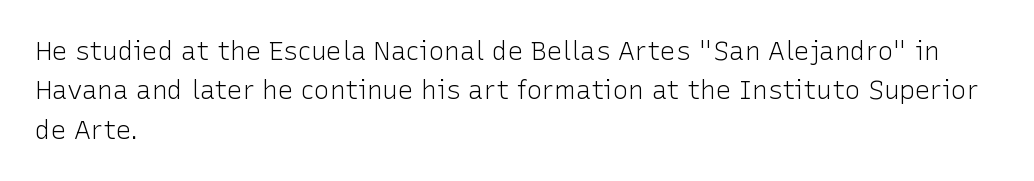
The image shows 26 px text type, upright; set left-aligned, normal line spacing (1.51x), normal letter spacing, not underlined.
